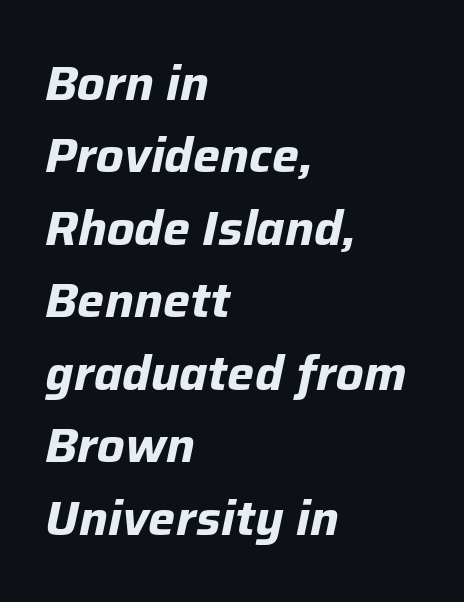
Is there much room between lines? A standard amount, neither cramped nor airy. In terms of letterspacing, this is plain default setting. These lines were composed using italics. The rendering uses natural spacing where letterforms have individual widths. Quick note: underline off. Reading down the block, your eye returns to a fixed left position each line.
